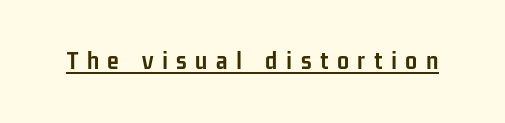
The image shows 27 px bold type, upright; set unusually wide letter spacing (+0.32 em), underlined.
